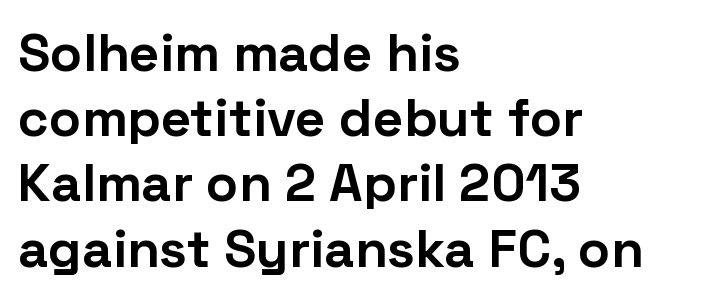
Q: Is the text bold? A: Yes.
Q: Is the text italic (slanted)? A: No, it is upright.
Q: Is the typeface a serif or a sans-serif typeface? A: Sans-serif.
Q: Is the text underlined? A: No.
Q: How is the paragraph aligned? A: Left-aligned.
Q: Is the spacing between letters normal or unusually wide? A: Normal.
Q: Width (condensed, normal, or wide)? A: Normal.
Q: Stroke contrast? A: Low.
Q: x-height? A: Medium.
Q: Monospaced? A: No.
